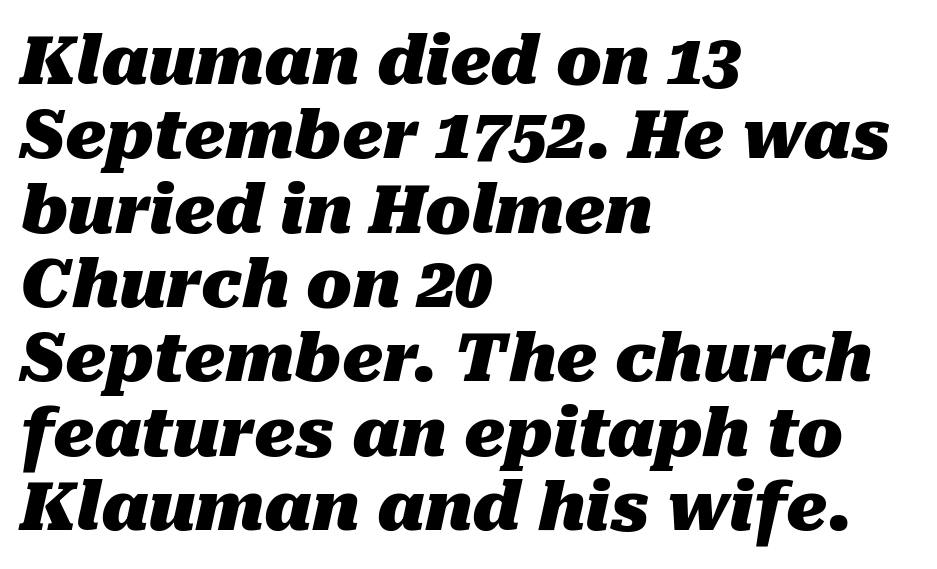
Bare-footed words on every line. Bold? Absolutely — the strokes are thick and heavy. Varying glyph widths throughout — classic text-font behaviour. Style check: oblique. Reading down the block, your eye returns to a fixed left position each line. You could call the tracking neutral — neither tight nor loose.
